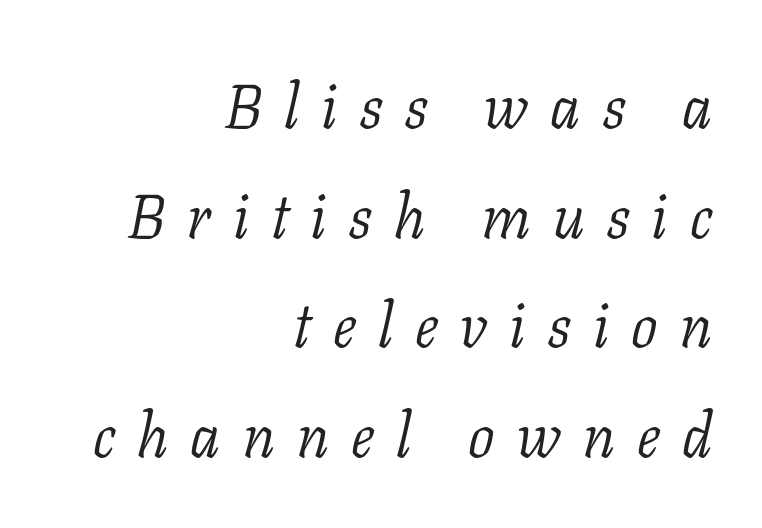
The image shows 62 px light serif type, italic (leaning right); set right-aligned, line spacing 1.77x, unusually wide letter spacing (+0.36 em), not underlined; low stroke contrast and a medium x-height.
